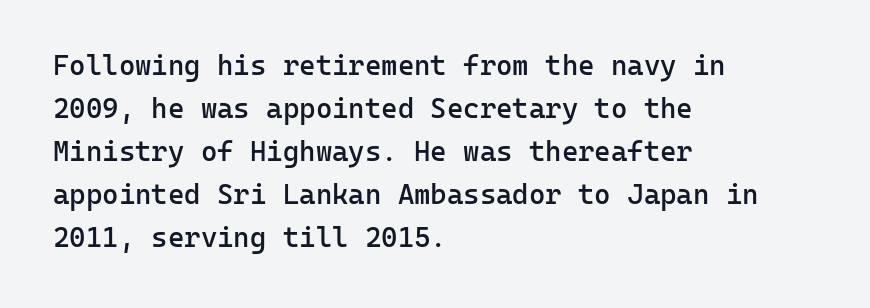
Decoration check: the copy has no underline. A fair bit of extra ink — the face is semibold, not bold. The passage shown is typed in a monospace face where columns stay perfectly aligned. In CSS terms this would be text-align: left.
